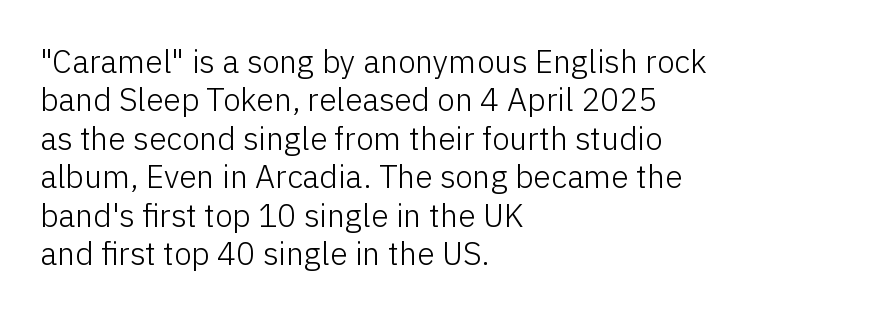
{"serif": "no", "italic": "no", "bold": "no", "weight": "light", "width": "normal", "stroke_contrast": "low", "x_height": "medium", "monospaced": "no", "underline": "no", "align": "left", "line_spacing_ratio": 1.2, "letter_spacing": "normal", "letter_spacing_em": 0.0, "glyph_px": 32}
